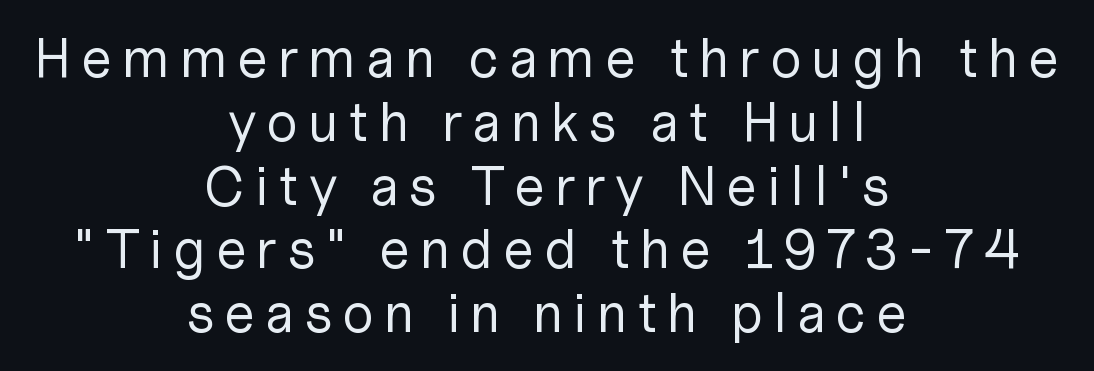
The image shows 55 px regular-weight sans-serif type, upright; set centered, line spacing 1.16x, not underlined; low stroke contrast and a medium x-height.
